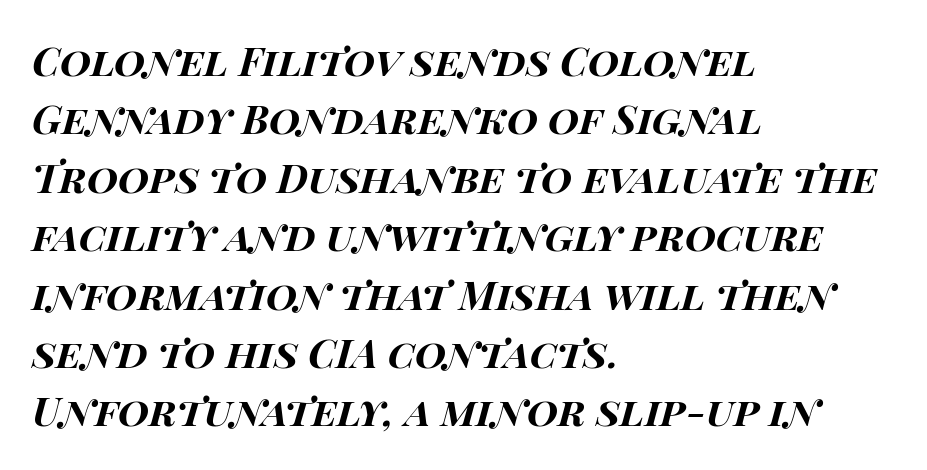
Q: Is the text bold? A: Yes.
Q: Is the text italic (slanted)? A: Yes, it leans right by about 15 degrees.
Q: Is the text underlined? A: No.
Q: How is the paragraph aligned? A: Left-aligned.
Q: Is the spacing between letters normal or unusually wide? A: Normal.
Q: Is the spacing between lines tight, normal or loose? A: Normal.
Q: Width (condensed, normal, or wide)? A: Wide.
Q: Stroke contrast? A: High.
Q: x-height? A: Large.
Q: Monospaced? A: No.
